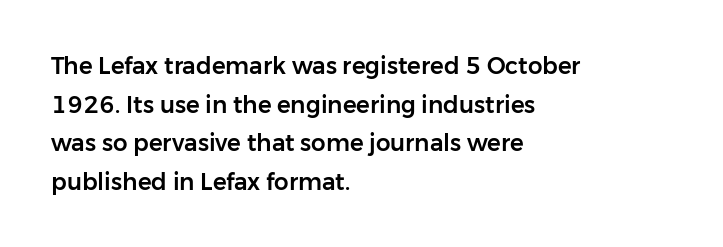
If you drew a ruler down the left edge, every line would touch it. The letterforms sit shoulder to shoulder at normal distance. Decoration check: the copy has no underline. Designer's note — italics off, roman on. Honestly, the row spacing looks completely unremarkable.
